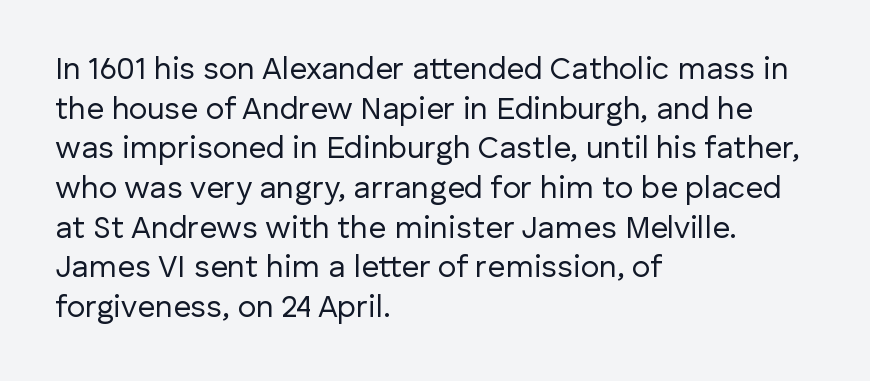
{"serif": "no", "italic": "no", "bold": "no", "weight": "regular", "width": "normal", "stroke_contrast": "low", "x_height": "medium", "monospaced": "no", "underline": "no", "align": "left", "line_spacing": "normal", "line_spacing_ratio": 1.28, "letter_spacing": "normal", "letter_spacing_em": 0.0, "glyph_px": 31}
